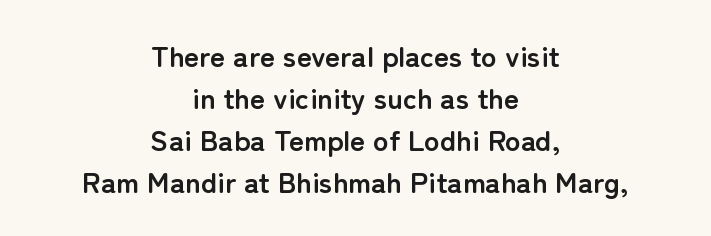
Strokes here are thick enough to call this a true bold. This rendering features lettering with no underline. Unlike a traditional serif, this face leaves its strokes unadorned. This sample keeps an unexceptional amount of space between lines. Each letter keeps its own natural width here, so spacing adapts to shape. The lettering stays uniformly vertical, giving the passage a roman look.
